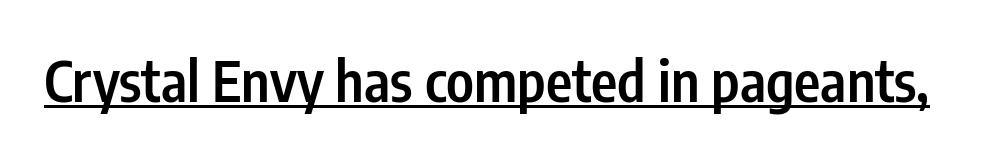
The image shows 56 px semibold, condensed sans-serif type, upright; set normal letter spacing, underlined; low stroke contrast and a medium x-height.
